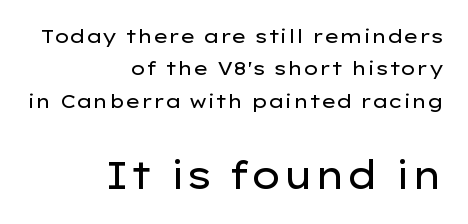
{"serif": "no", "italic": "no", "bold": "no", "weight": "regular", "width": "wide", "stroke_contrast": "low", "x_height": "medium", "monospaced": "no", "underline": "no", "align": "right", "line_spacing": "normal", "line_spacing_ratio": 1.7, "letter_spacing": "normal", "letter_spacing_em": 0.0, "larger_block": "second", "size_ratio": 2.0, "glyph_px": 38}
